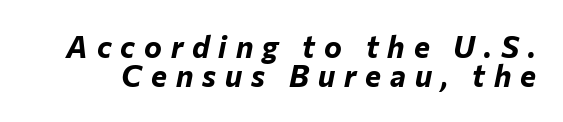
Designer's note — italics engaged. The characters look thick and weighty, a clear bold. The face used here is proportionally spaced, like ordinary book or web type. Vertical spacing — tight. Only glyphs here, with clear space below each row. Honestly, the letter spacing is so wide it's the main thing you notice.
